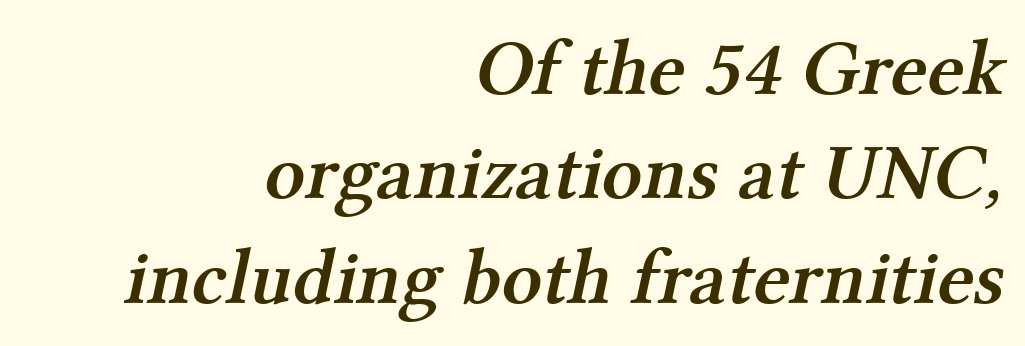
{"serif": "yes", "bold": "semi", "weight": "semibold", "width": "normal", "stroke_contrast": "medium", "x_height": "medium", "monospaced": "no", "underline": "no", "align": "right", "line_spacing": "normal", "line_spacing_ratio": 1.32, "letter_spacing": "normal", "letter_spacing_em": 0.0, "glyph_px": 79}
